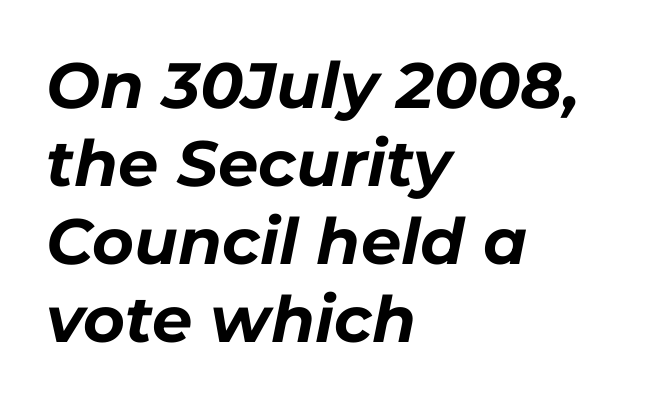
The image shows 64 px bold type, italic (leaning right); set left-aligned, line spacing 1.22x, normal letter spacing, not underlined; low stroke contrast and a medium x-height.
